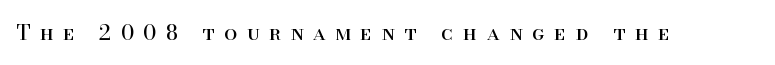
Q: Is the text bold? A: No.
Q: Is the text italic (slanted)? A: No, it is upright.
Q: Is the text underlined? A: No.
Q: Is the spacing between letters normal or unusually wide? A: Unusually wide.
